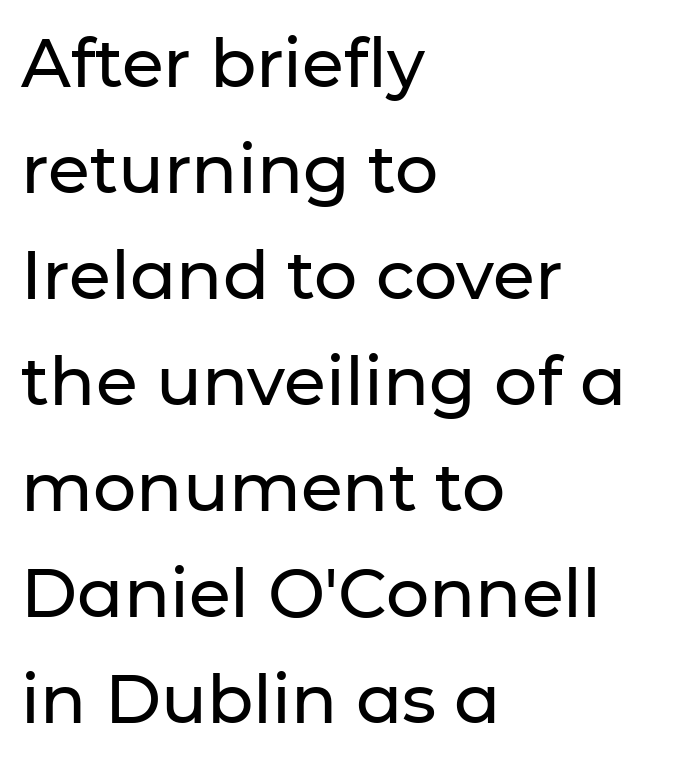
Notice how descenders clear the ascenders below comfortably — that's standard leading. Does the lettering tilt? It doesn't — this is upright. Compared with a centered layout, this one pins lines to the left instead. Stroke terminals: plain, sans-serif. Standard letterfit; no display-style spreading of the glyphs.
